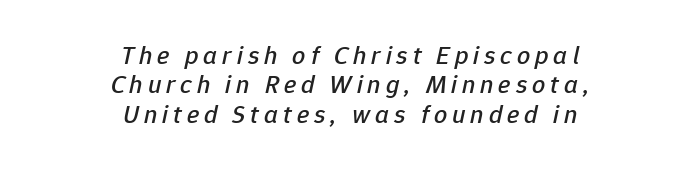
The lettering tilts uniformly, giving the passage an italic look. Cramped leading. Check the space under the baseline: it is left empty. Casual observation: everything's sitting right in the middle.
